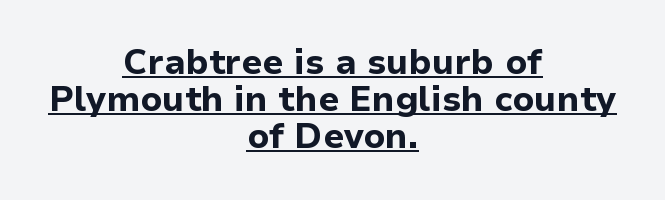
The image shows 35 px bold sans-serif type, upright; set centered, tight line spacing (1.06x), normal letter spacing, underlined; low stroke contrast and a medium x-height.
